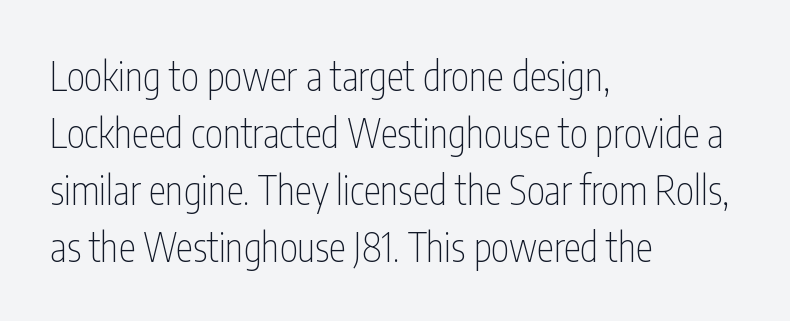
The face used here is a sans, in the tradition of grotesques and geometrics. A normal amount of white space separates one row of letters from the next. The lettering stays uniformly vertical, giving the passage a roman look. A bare baseline throughout the passage. Proportional: the letters do not fall into vertical columns. This is not heavy type; no bold has been used.
